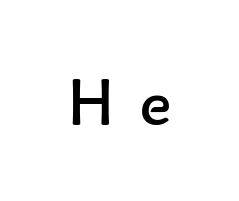
The space directly below the letters is spotless. The letters advance in unequal steps, a hallmark of proportional type. Unbolded letterforms with no extra heft. These lines have a slow, spaced-out rhythm from letter to letter. The specimen reads as upright at a glance. To sum up the face: it is a sans, with no serifs.
